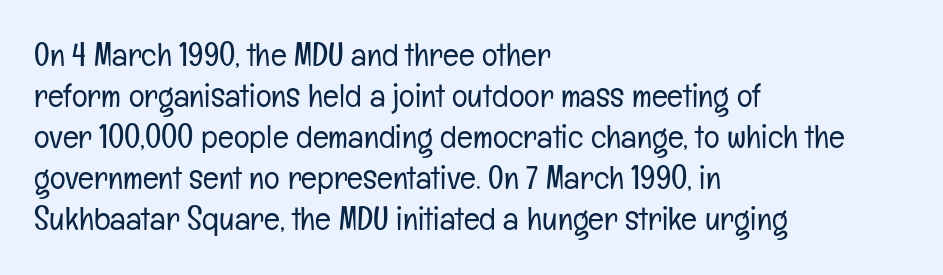
Q: Is the text bold? A: No.
Q: Is the text italic (slanted)? A: No, it is upright.
Q: Is the typeface a serif or a sans-serif typeface? A: Sans-serif.
Q: Is the text underlined? A: No.
Q: How is the paragraph aligned? A: Left-aligned.
Q: Is the spacing between letters normal or unusually wide? A: Normal.
Q: Width (condensed, normal, or wide)? A: Condensed.
Q: Stroke contrast? A: Low.
Q: x-height? A: Medium.
Q: Monospaced? A: No.
